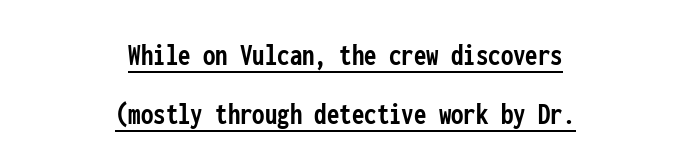
{"serif": "no", "italic": "no", "bold": "yes", "weight": "semibold", "width": "condensed", "stroke_contrast": "low", "x_height": "medium", "monospaced": "yes", "underline": "yes", "align": "center", "line_spacing": "loose", "line_spacing_ratio": 1.9, "letter_spacing": "normal", "letter_spacing_em": 0.0, "glyph_px": 31}
